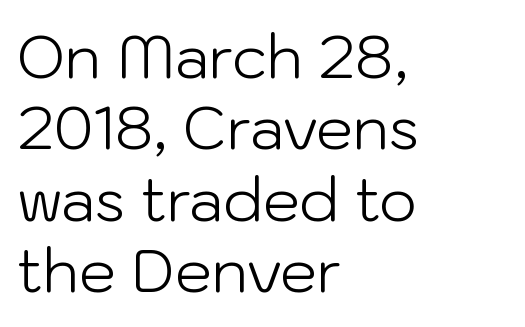
Q: Is the text bold? A: No.
Q: Is the text italic (slanted)? A: No, it is upright.
Q: Is the typeface a serif or a sans-serif typeface? A: Sans-serif.
Q: Is the text underlined? A: No.
Q: How is the paragraph aligned? A: Left-aligned.
Q: Is the spacing between letters normal or unusually wide? A: Normal.
Q: Width (condensed, normal, or wide)? A: Normal.
Q: Stroke contrast? A: Low.
Q: x-height? A: Medium.
Q: Monospaced? A: No.
